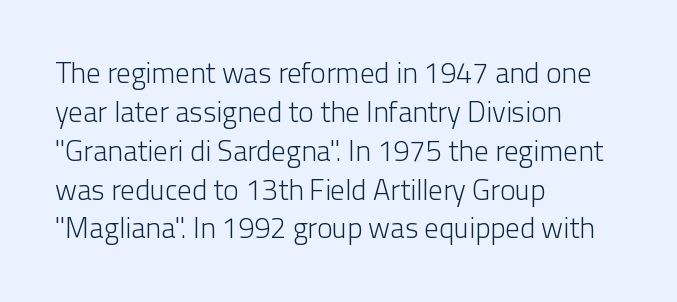
In terms of letterform style, serifs are entirely absent. Is the type heavy? It reads as light-to-regular instead. Italic: no, the glyphs are upright roman. How are the letters spaced? Ordinarily, with no added tracking. The designer left line spacing at the default. The foot of each line stays bare and open.
